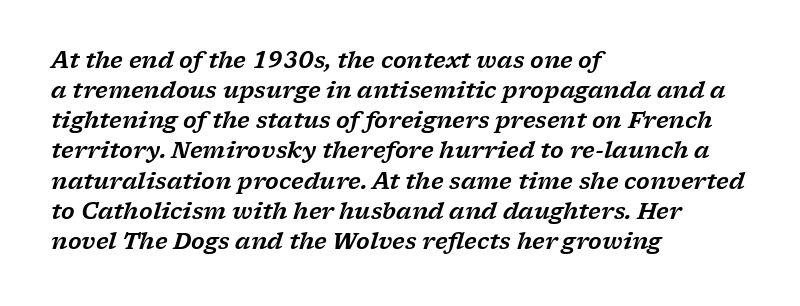
Q: Is the text italic (slanted)? A: Yes, it leans right by about 17 degrees.
Q: Is the text underlined? A: No.
Q: How is the paragraph aligned? A: Left-aligned.
Q: Is the spacing between letters normal or unusually wide? A: Normal.
Q: Is the spacing between lines tight, normal or loose? A: Normal.
